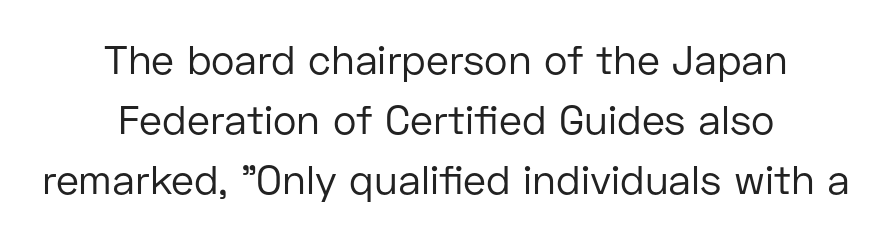
Stems here are at most as thick as an everyday book face. The passage shown stacks its lines at a standard gap. Underline: absent. There is no visible air inserted between adjacent glyphs.
